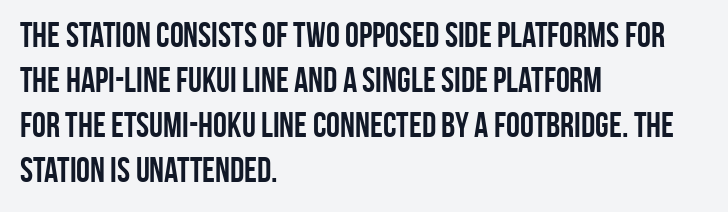
This is roman type, the default non-slanted kind. Thick stems and heavy bowls — unmistakably bold. Does extra space separate the letters? No, they use regular spacing. Leftover space on each line is placed entirely after the last word. To sum up the face: it is a sans, with no serifs.
